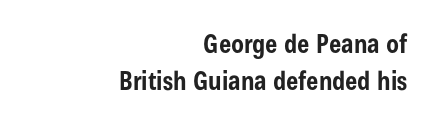
{"italic": "no", "bold": "yes", "underline": "no", "align": "right", "line_spacing": "normal", "line_spacing_ratio": 1.44, "letter_spacing": "normal", "letter_spacing_em": 0.0, "glyph_px": 26}
